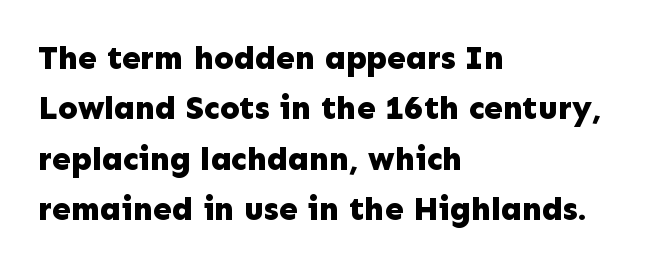
Tracking value appears to be zero — textbook default spacing. The rendering uses a moderate line-height, typical for paragraphs. This is the regular roman posture of the typeface. Nobody drew a line under any word here. Here the designer chose a conventional face with non-uniform glyph widths.
